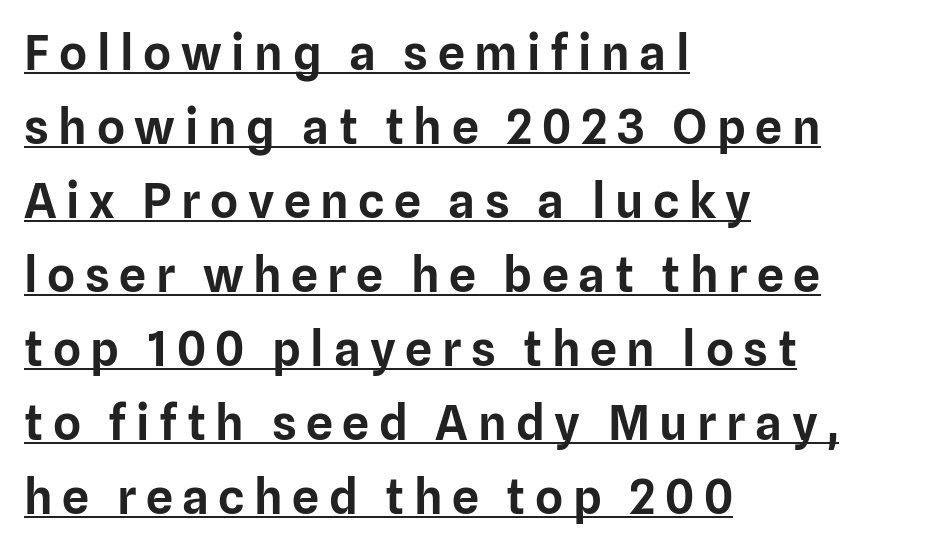
The image shows 48 px sans-serif type, upright; set left-aligned, normal line spacing (1.54x), unusually wide letter spacing (+0.2 em), underlined; low stroke contrast and a medium x-height.
